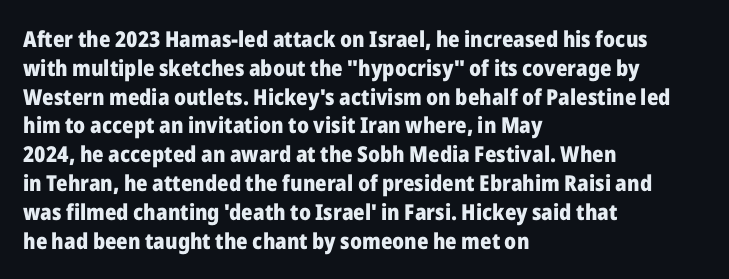
The image shows 22 px bold type, upright; set left-aligned, normal line spacing (1.31x), normal letter spacing, not underlined.
